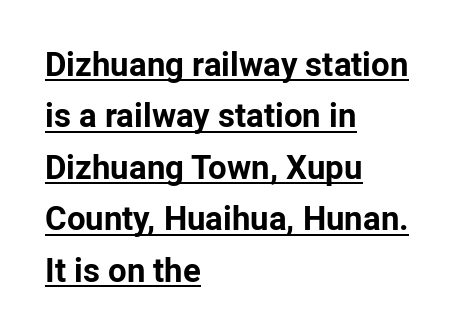
The image shows 33 px bold sans-serif type, upright; set left-aligned, normal line spacing (1.56x), normal letter spacing, underlined; low stroke contrast and a medium x-height.
